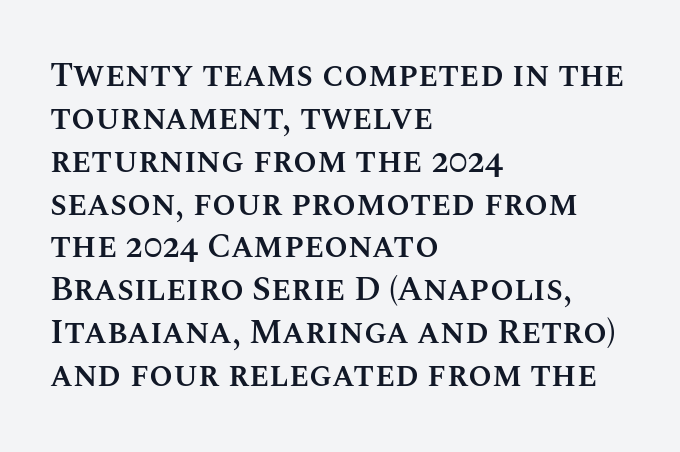
{"italic": "no", "bold": "semi", "weight": "semibold", "width": "normal", "stroke_contrast": "medium", "x_height": "large", "monospaced": "no", "underline": "no", "align": "left", "line_spacing": "normal", "line_spacing_ratio": 1.26, "letter_spacing": "normal", "letter_spacing_em": 0.0, "glyph_px": 34}
